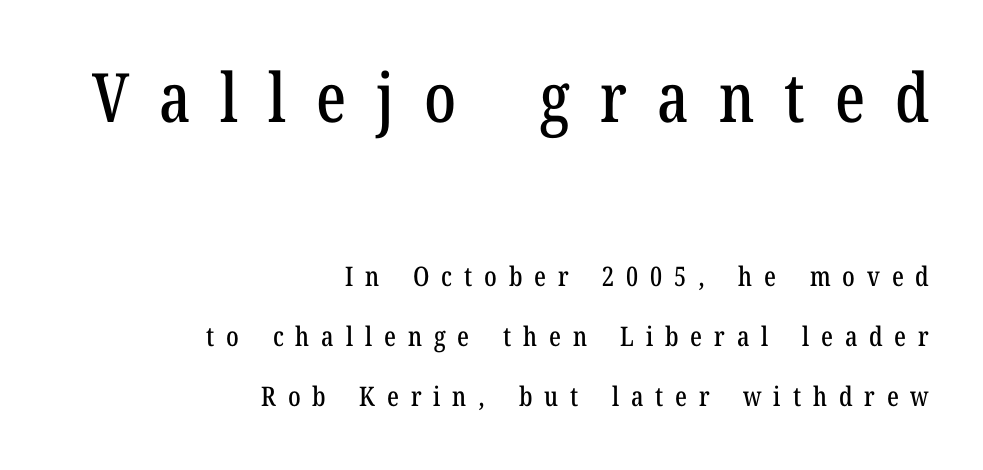
A student would call this right alignment; a typographer would say flush right, rag left. Honestly, the rows look like they've been pulled way apart. The axis of the letterforms is exactly vertical. Do the characters align in a grid? No, the font is proportional. Stroke terminals: seriffed. Type without underlining.
